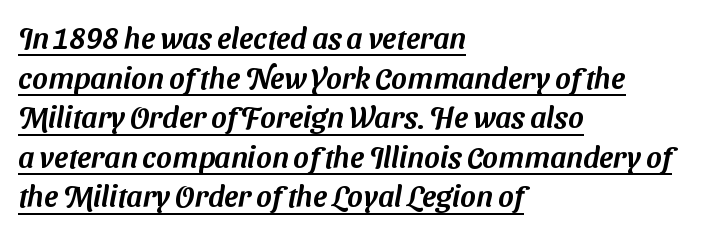
Q: Is the typeface a serif or a sans-serif typeface? A: Sans-serif.
Q: Is the text underlined? A: Yes.
Q: How is the paragraph aligned? A: Left-aligned.
Q: Is the spacing between letters normal or unusually wide? A: Normal.
Q: Is the spacing between lines tight, normal or loose? A: Normal.
Q: Width (condensed, normal, or wide)? A: Normal.
Q: Stroke contrast? A: Medium.
Q: x-height? A: Medium.
Q: Monospaced? A: No.
